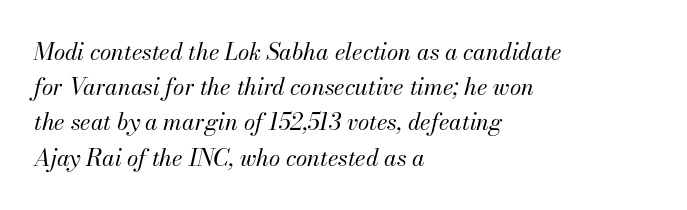
The image shows 23 px text type, italic (leaning right); set left-aligned, normal line spacing (1.53x), normal letter spacing, not underlined.
